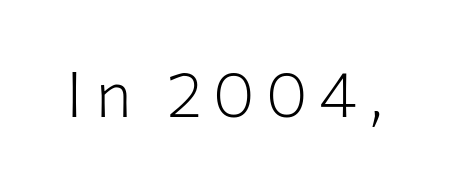
{"serif": "no", "italic": "no", "bold": "no", "weight": "light", "width": "normal", "stroke_contrast": "low", "x_height": "medium", "monospaced": "no", "underline": "no", "glyph_px": 64}
